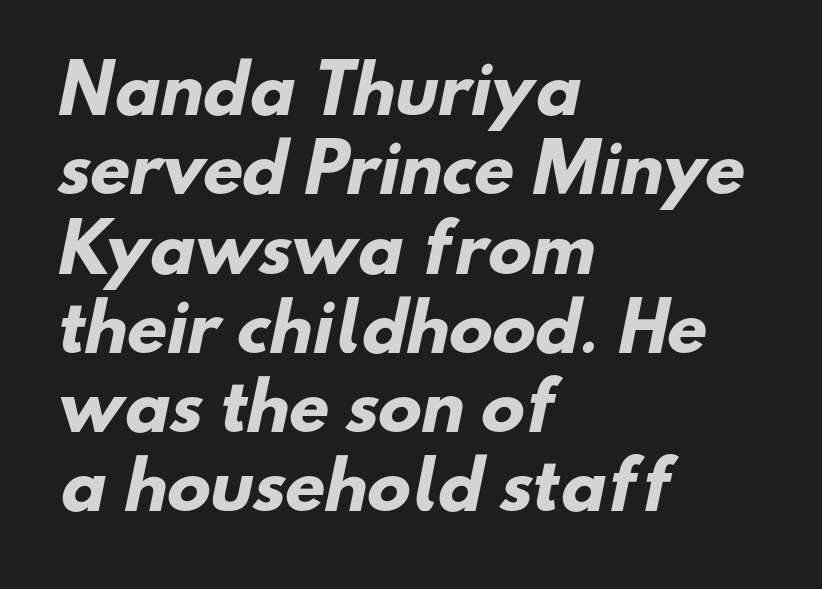
Q: Is the text bold? A: Yes.
Q: Is the typeface a serif or a sans-serif typeface? A: Sans-serif.
Q: Is the text underlined? A: No.
Q: How is the paragraph aligned? A: Left-aligned.
Q: Is the spacing between letters normal or unusually wide? A: Normal.
Q: Width (condensed, normal, or wide)? A: Normal.
Q: Stroke contrast? A: Low.
Q: x-height? A: Small.
Q: Monospaced? A: No.
